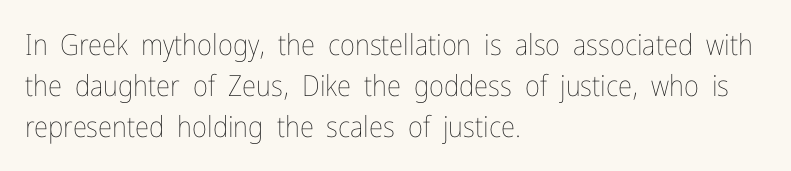
{"italic": "no", "bold": "no", "weight": "thin", "width": "condensed", "stroke_contrast": "low", "x_height": "medium", "monospaced": "no", "underline": "no", "align": "left", "line_spacing": "normal", "line_spacing_ratio": 1.41, "letter_spacing": "normal", "letter_spacing_em": 0.0, "glyph_px": 29}
